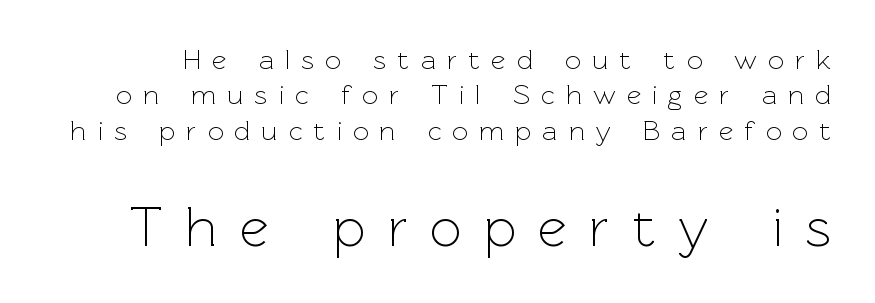
Q: Is the text bold? A: No.
Q: Is the text italic (slanted)? A: No, it is upright.
Q: Is the typeface a serif or a sans-serif typeface? A: Sans-serif.
Q: Is the text underlined? A: No.
Q: Is the spacing between letters normal or unusually wide? A: Unusually wide.
Q: Is the spacing between lines tight, normal or loose? A: Normal.
Q: Which block of text is set in a larger size, the first (top) or the second (bottom)? A: The second (bottom) one.
Q: Width (condensed, normal, or wide)? A: Normal.
Q: x-height? A: Medium.
Q: Monospaced? A: No.
